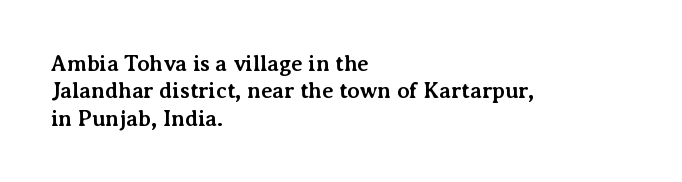
The image shows 22 px bold type, upright; set left-aligned, line spacing 1.24x, normal letter spacing, not underlined.
